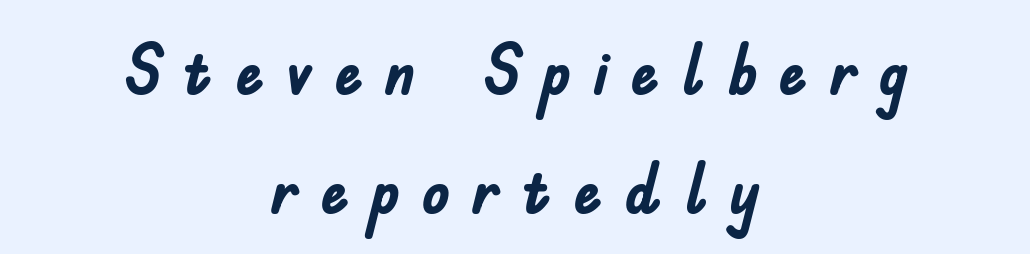
Regular leading. A typesetter would call this heavily tracked-out type. Note the varied advance widths — an 'i' is clearly narrower than an 'm'. The zone under the glyphs is completely vacant.
